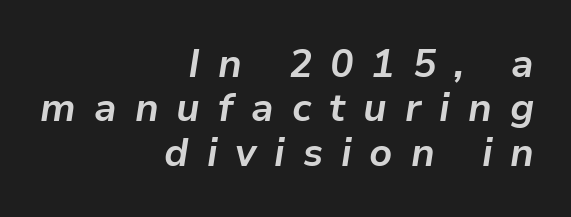
{"italic": "yes", "lean": "right", "slant_degrees": 9, "bold": "yes", "weight": "bold", "width": "normal", "stroke_contrast": "low", "x_height": "medium", "monospaced": "no", "underline": "no", "align": "right", "line_spacing": "tight", "line_spacing_ratio": 1.14, "letter_spacing": "wide", "letter_spacing_em": 0.46, "glyph_px": 39}
